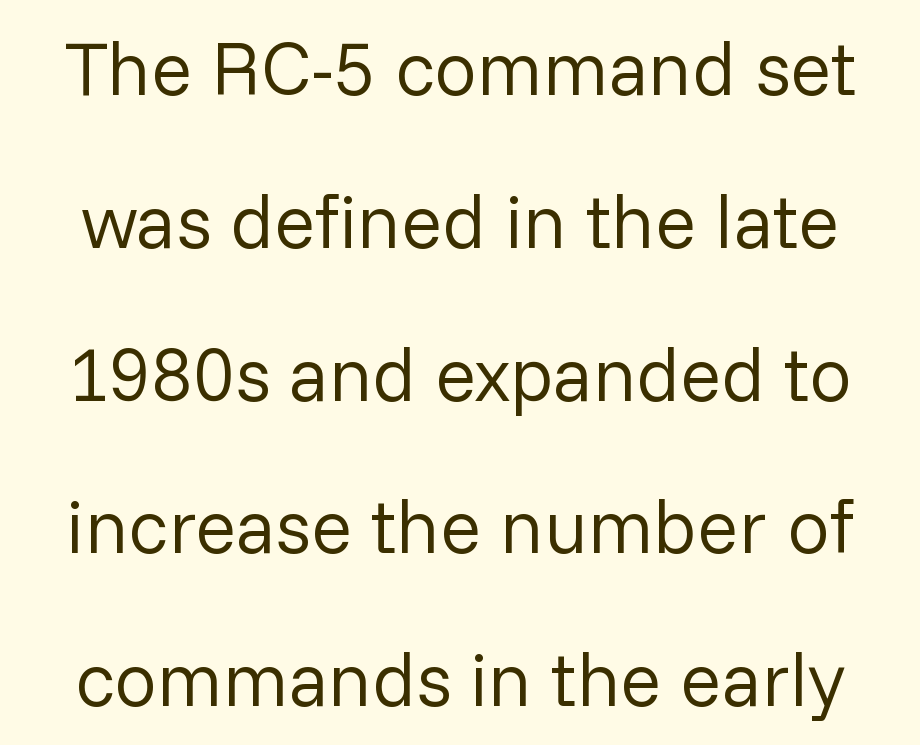
{"serif": "no", "italic": "no", "bold": "no", "weight": "regular", "width": "normal", "stroke_contrast": "low", "x_height": "medium", "monospaced": "no", "underline": "no", "line_spacing": "loose", "line_spacing_ratio": 2.01, "letter_spacing": "normal", "letter_spacing_em": 0.0, "glyph_px": 76}
